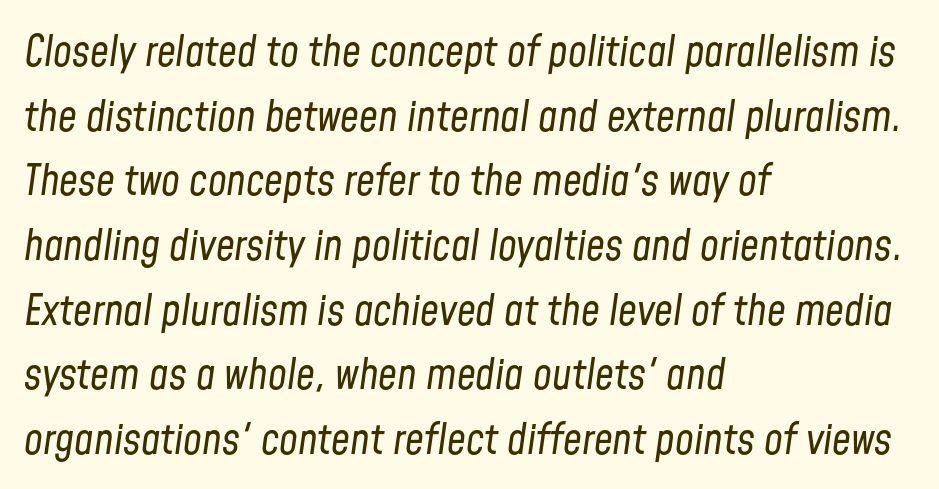
{"italic": "yes", "lean": "right", "slant_degrees": 8, "bold": "no", "weight": "regular", "width": "condensed", "stroke_contrast": "low", "x_height": "medium", "monospaced": "no", "underline": "no", "align": "left", "line_spacing": "normal", "line_spacing_ratio": 1.54, "letter_spacing": "normal", "letter_spacing_em": 0.0, "glyph_px": 42}
